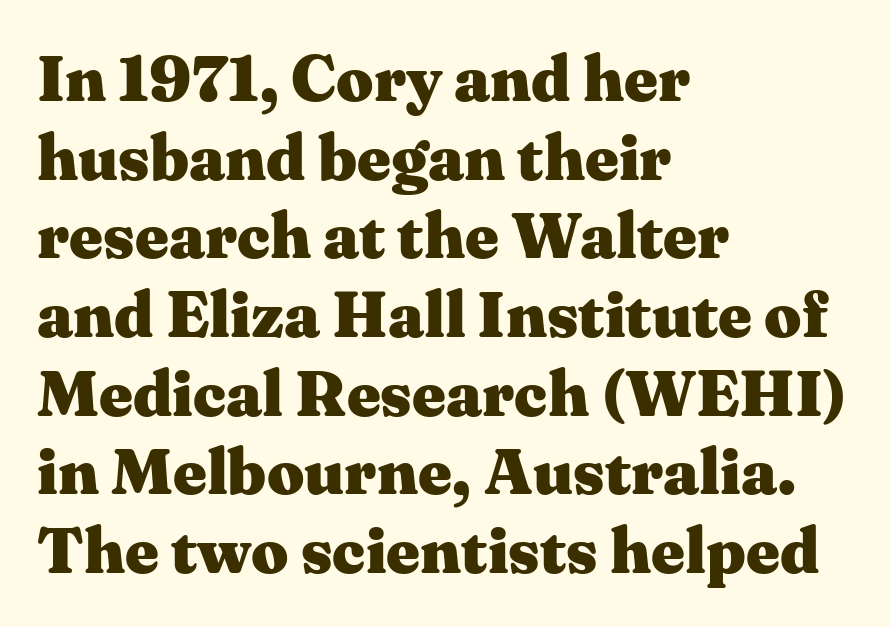
Examine the stroke ends and you'll spot serifs. The characters look thick and weighty, a clear bold. This sample is left-justified, so line endings fall wherever the words run out. Do the characters align in a grid? No, the font is proportional. Glance below the letters and you will spot only blank space. The axis of the letterforms is exactly vertical.
